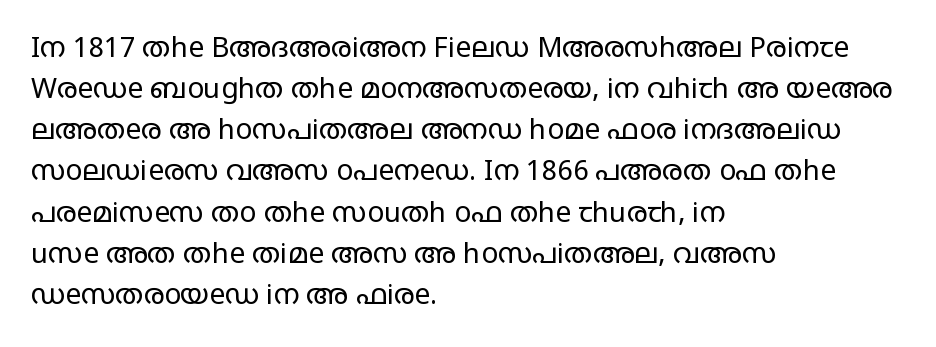
{"serif": "no", "italic": "no", "bold": "no", "weight": "regular", "width": "wide", "stroke_contrast": "low", "x_height": "large", "monospaced": "no", "underline": "no", "align": "left", "line_spacing": "normal", "line_spacing_ratio": 1.47, "letter_spacing": "normal", "letter_spacing_em": 0.0, "glyph_px": 28}
